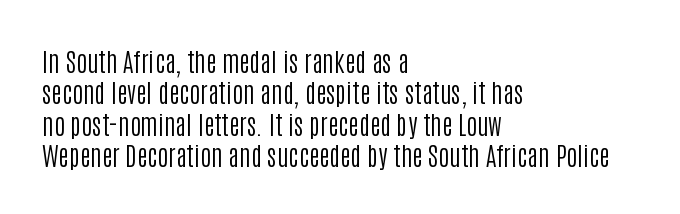
{"italic": "no", "bold": "no", "underline": "no", "align": "left", "line_spacing_ratio": 1.21, "letter_spacing": "normal", "letter_spacing_em": 0.0, "glyph_px": 26}
